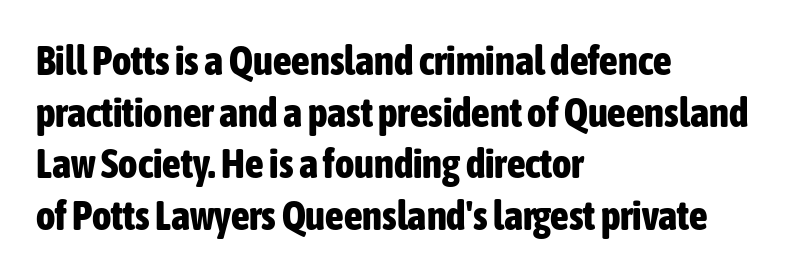
The letters are bold, with thick, heavy strokes. If you measured baseline to baseline, you'd find a middling distance. Does the lettering tilt? It doesn't — this is upright. There is no visible air inserted between adjacent glyphs.
